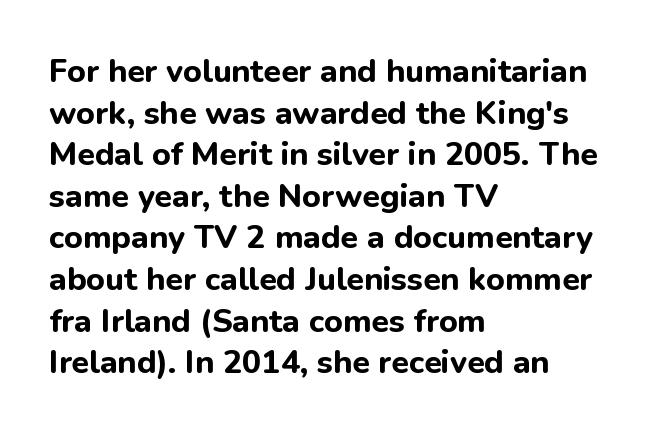
Vertically, the passage feels balanced, rows spaced as you'd expect. Layout note: lines flush left. The face used here is a sans, in the tradition of grotesques and geometrics. What stands out about the letter spacing? Nothing — it is the standard amount.
